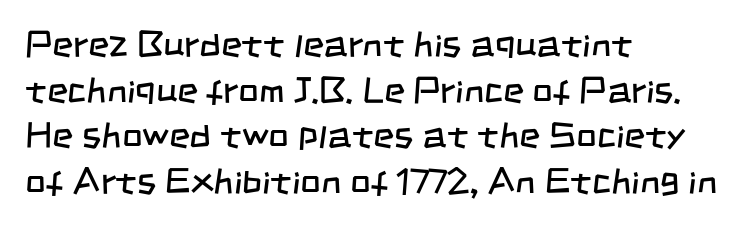
The image shows 36 px regular-weight, condensed sans-serif type; set left-aligned, normal line spacing (1.27x), normal letter spacing, not underlined; low stroke contrast and a large x-height.
